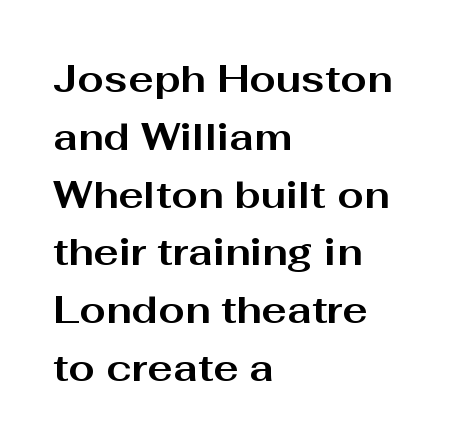
The image shows 38 px bold, wide sans-serif type, upright; set left-aligned, normal line spacing (1.52x), normal letter spacing, not underlined; medium stroke contrast and a medium x-height.
